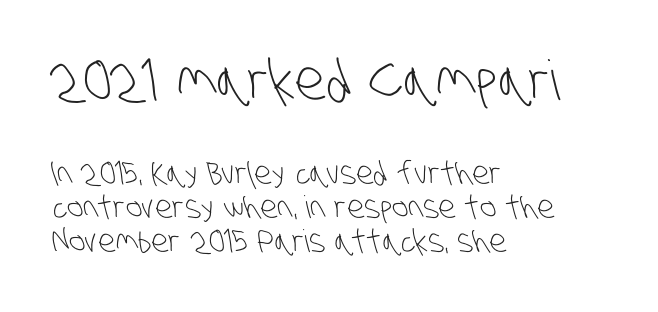
Proportional: the letters do not fall into vertical columns. You get the large type first, then a drop to smaller type. Is the letter spacing exaggerated? No — it looks like the ordinary default. Vertically, the passage feels compressed, each row crowding the next. Horizontally, the lines are justified to the leading edge only. Vertical stems look standard width or narrower in stroke.
